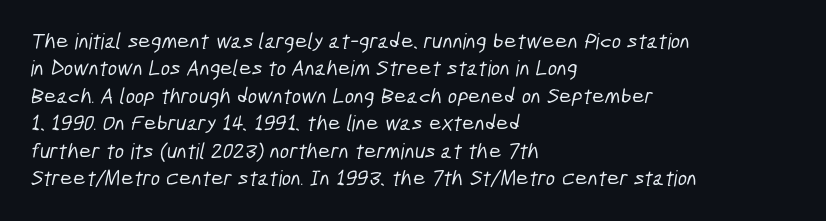
{"underline": "no", "align": "left", "line_spacing": "normal", "line_spacing_ratio": 1.25, "letter_spacing": "normal", "letter_spacing_em": 0.0, "glyph_px": 22}
